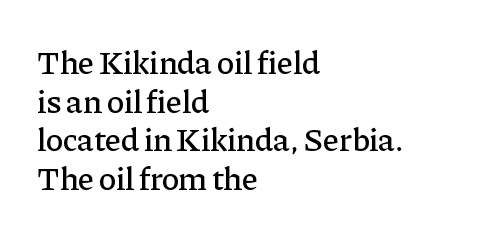
The image shows 33 px serif type, upright; set left-aligned, line spacing 1.17x, normal letter spacing, not underlined; low stroke contrast and a medium x-height.
